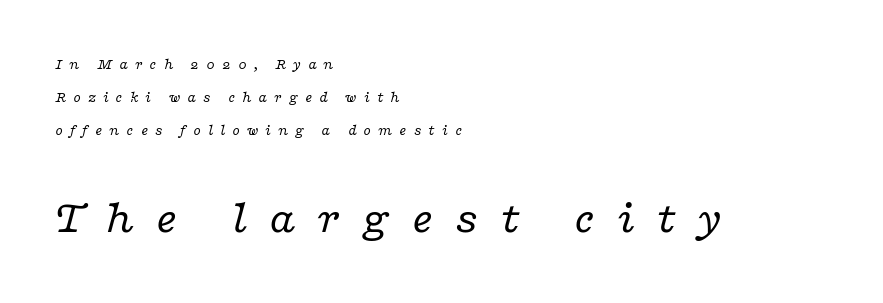
The rendering anchors every line to the left-hand side. Summary of vertical rhythm: relaxed, with wide interline spacing. Think of a printed novel: that variable character pitch is what you see here. Look at the glyph heights: the lower group is clearly the bigger setting.
